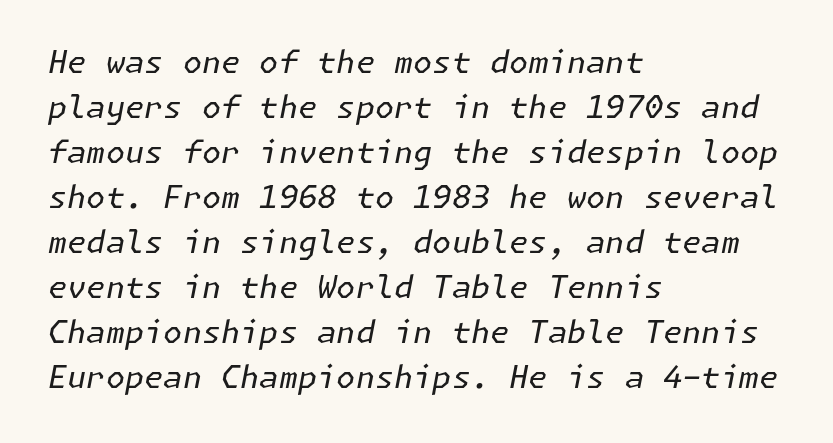
{"italic": "yes", "lean": "right", "slant_degrees": 11, "bold": "no", "weight": "regular", "width": "normal", "stroke_contrast": "low", "x_height": "medium", "underline": "no", "align": "left", "line_spacing": "normal", "line_spacing_ratio": 1.45, "letter_spacing": "normal", "letter_spacing_em": 0.0, "glyph_px": 31}
